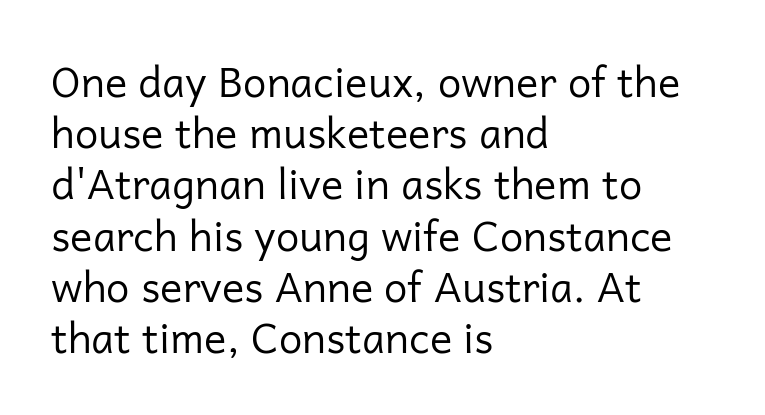
Q: Is the text bold? A: No.
Q: Is the text italic (slanted)? A: No, it is upright.
Q: Is the typeface a serif or a sans-serif typeface? A: Sans-serif.
Q: Is the text underlined? A: No.
Q: How is the paragraph aligned? A: Left-aligned.
Q: Is the spacing between letters normal or unusually wide? A: Normal.
Q: Width (condensed, normal, or wide)? A: Normal.
Q: Stroke contrast? A: Low.
Q: x-height? A: Medium.
Q: Monospaced? A: No.
